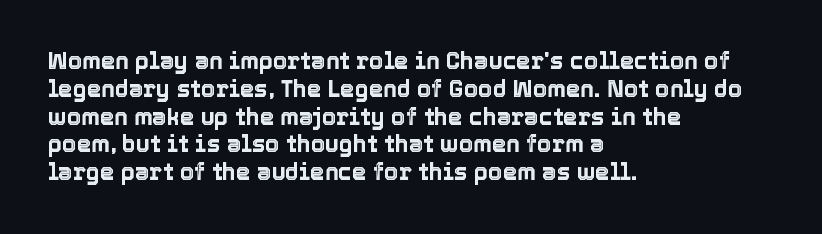
Q: Is the text italic (slanted)? A: No, it is upright.
Q: Is the text underlined? A: No.
Q: How is the paragraph aligned? A: Left-aligned.
Q: Is the spacing between letters normal or unusually wide? A: Normal.
